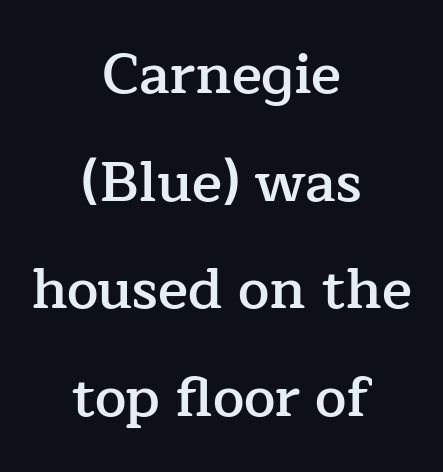
The image shows 56 px semibold serif type, upright; set centered, loose line spacing (1.92x), normal letter spacing, not underlined; low stroke contrast and a medium x-height.
